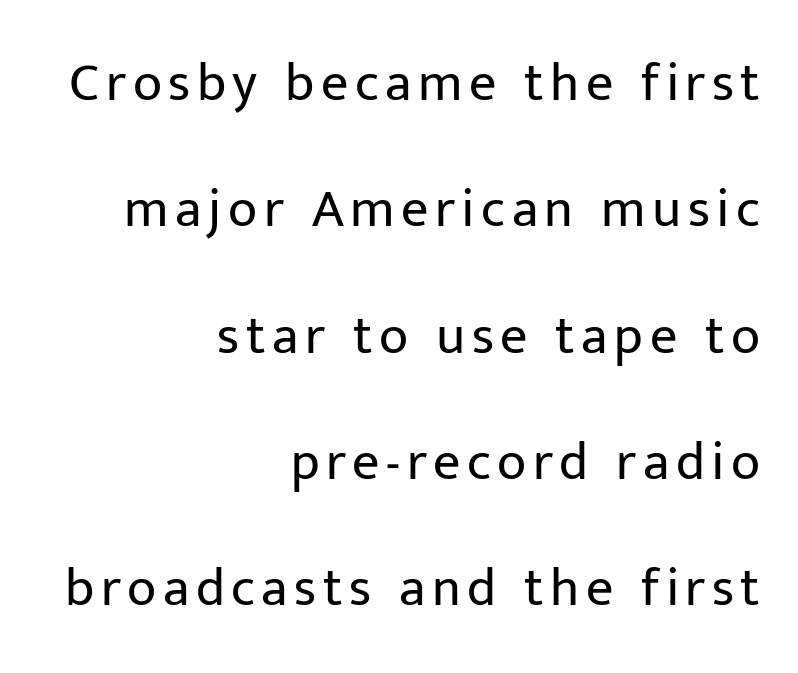
Spacing verdict: proportional, widths tailored to each character. The passage shown is not bold in any degree. Bare-footed words on every line. Every row of glyphs terminates at an identical x-position on the right.
